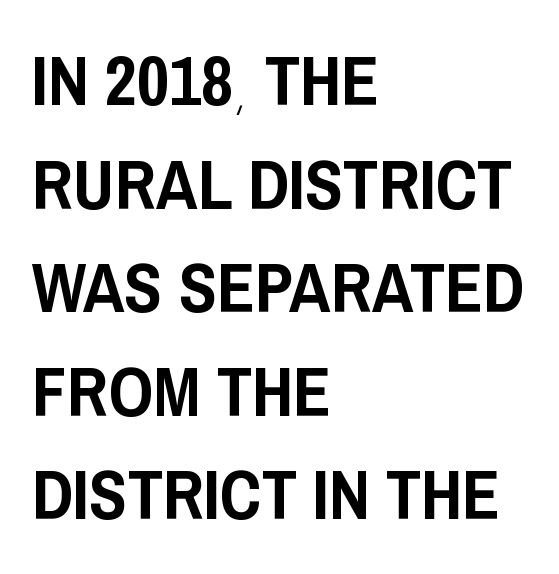
{"serif": "no", "italic": "no", "width": "condensed", "stroke_contrast": "low", "x_height": "large", "monospaced": "no", "underline": "no", "align": "left", "line_spacing": "normal", "line_spacing_ratio": 1.48, "letter_spacing": "normal", "letter_spacing_em": 0.0, "glyph_px": 70}
